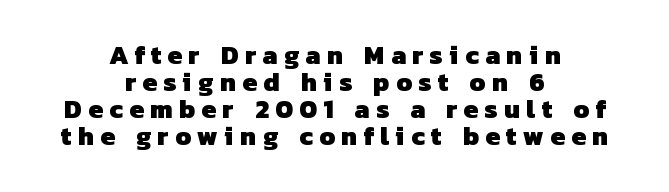
The image shows 26 px bold type; set centered, tight line spacing (1.04x), unusually wide letter spacing (+0.25 em), not underlined.
